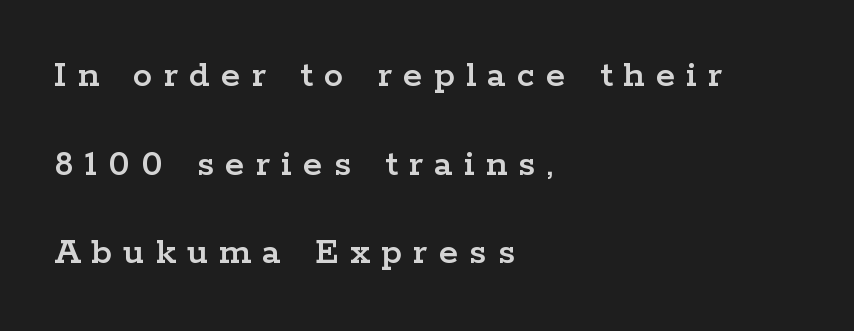
The image shows 39 px wide serif type, upright; set left-aligned, loose line spacing (2.27x), unusually wide letter spacing (+0.29 em), not underlined; low stroke contrast and a medium x-height.
